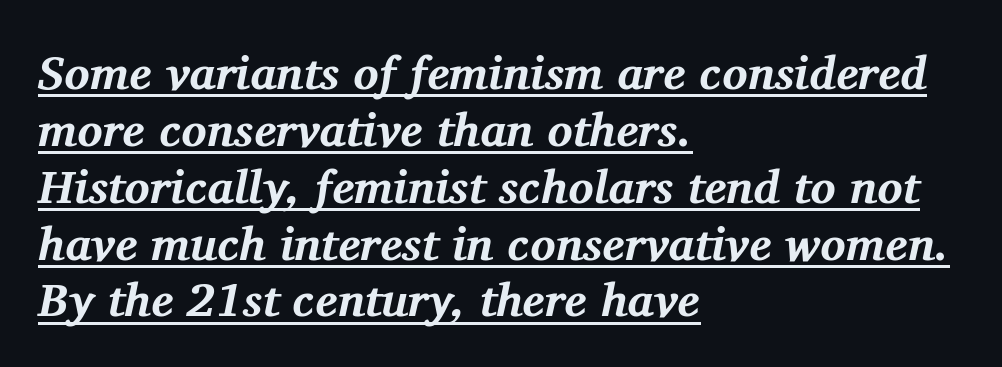
Inter-character spacing is left at the font's built-in metrics. There's an unmistakable incline to the writing here. The passage shown is typed in a proportional face where columns would drift. Underlining? Definitely there.
